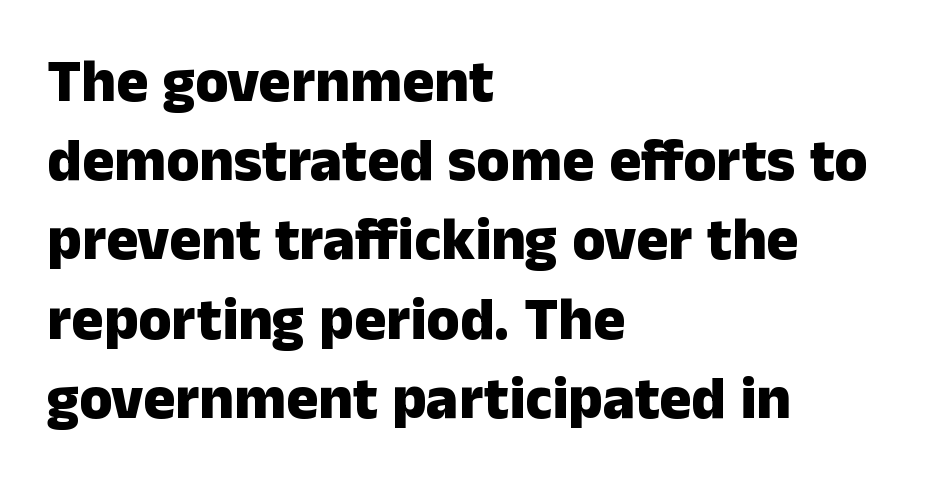
Q: Is the text bold? A: Yes.
Q: Is the text italic (slanted)? A: No, it is upright.
Q: Is the typeface a serif or a sans-serif typeface? A: Sans-serif.
Q: Is the text underlined? A: No.
Q: How is the paragraph aligned? A: Left-aligned.
Q: Is the spacing between letters normal or unusually wide? A: Normal.
Q: Is the spacing between lines tight, normal or loose? A: Normal.
Q: Width (condensed, normal, or wide)? A: Normal.
Q: Stroke contrast? A: Low.
Q: x-height? A: Medium.
Q: Monospaced? A: No.
